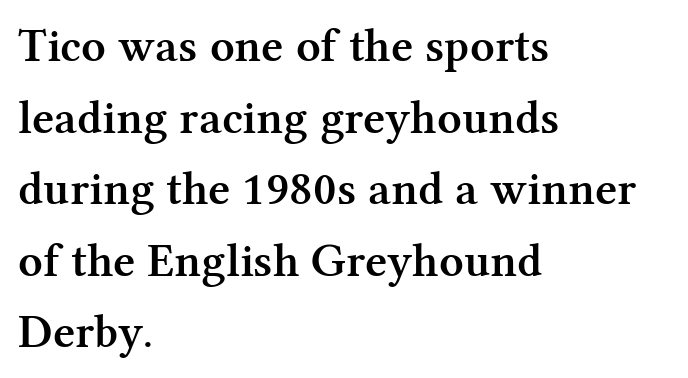
Q: Is the text bold? A: Semi-bold.
Q: Is the text italic (slanted)? A: No, it is upright.
Q: Is the typeface a serif or a sans-serif typeface? A: Serif.
Q: Is the text underlined? A: No.
Q: How is the paragraph aligned? A: Left-aligned.
Q: Is the spacing between letters normal or unusually wide? A: Normal.
Q: Is the spacing between lines tight, normal or loose? A: Normal.
Q: Width (condensed, normal, or wide)? A: Normal.
Q: Stroke contrast? A: Medium.
Q: x-height? A: Medium.
Q: Monospaced? A: No.
